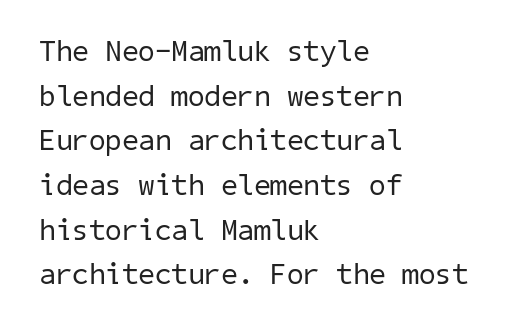
Q: Is the text bold? A: No.
Q: Is the typeface a serif or a sans-serif typeface? A: Sans-serif.
Q: Is the text underlined? A: No.
Q: How is the paragraph aligned? A: Left-aligned.
Q: Is the spacing between letters normal or unusually wide? A: Normal.
Q: Is the spacing between lines tight, normal or loose? A: Normal.
Q: Width (condensed, normal, or wide)? A: Normal.
Q: Stroke contrast? A: Low.
Q: x-height? A: Medium.
